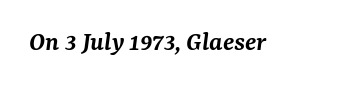
The image shows 28 px semibold serif type, italic (leaning right); set normal letter spacing, not underlined; medium stroke contrast and a medium x-height.
